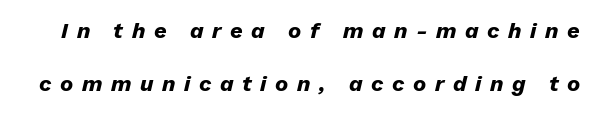
The image shows 22 px bold type, italic (leaning right); set loose line spacing (2.42x), unusually wide letter spacing (+0.39 em), not underlined.
